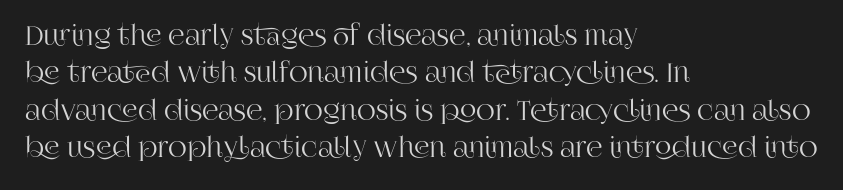
Q: Is the text italic (slanted)? A: No, it is upright.
Q: Is the text underlined? A: No.
Q: How is the paragraph aligned? A: Left-aligned.
Q: Is the spacing between letters normal or unusually wide? A: Normal.
Q: Is the spacing between lines tight, normal or loose? A: Normal.
